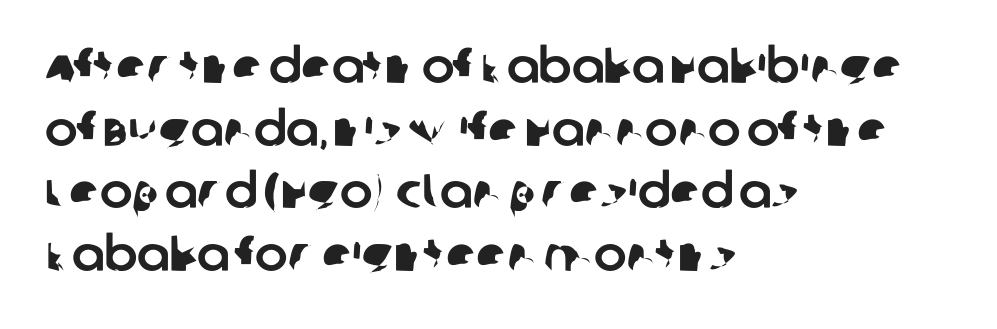
The passage shown stacks its lines at a standard gap. Descender tails drop into unmarked territory. Think of a printed novel: that variable character pitch is what you see here. Observe the absence of serifs on each vertical stroke in this sample. The setting favours the left margin, as ordinary paragraphs usually do.
